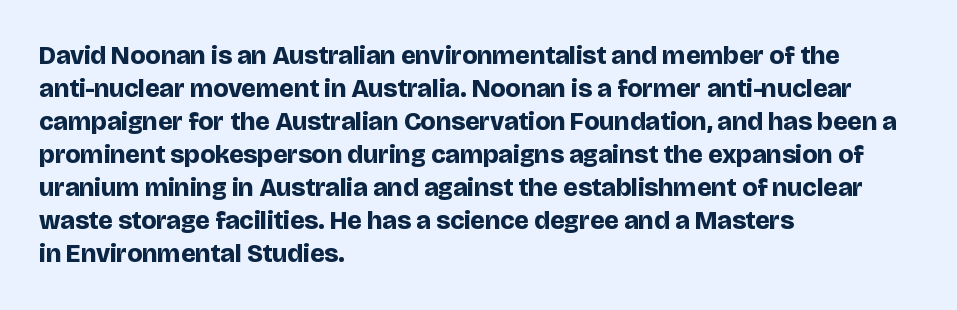
Q: Is the text bold? A: Yes.
Q: Is the text italic (slanted)? A: No, it is upright.
Q: Is the text underlined? A: No.
Q: How is the paragraph aligned? A: Left-aligned.
Q: Is the spacing between letters normal or unusually wide? A: Normal.
Q: Is the spacing between lines tight, normal or loose? A: Normal.
